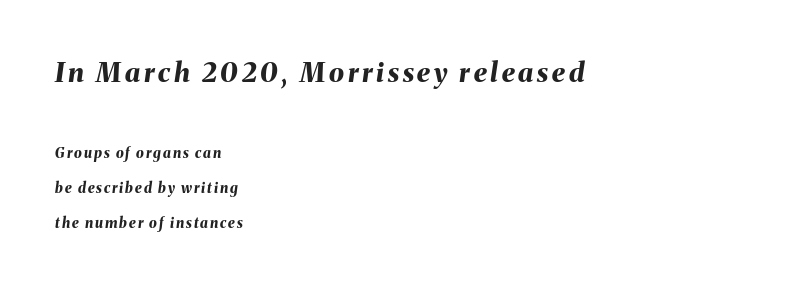
Plain, unruled lines of type. When letters slant like this, we call the style italic. Block one is the big one; block two sits smaller underneath. The characters look thick and weighty, a clear bold. One-word summary of the alignment: left.
